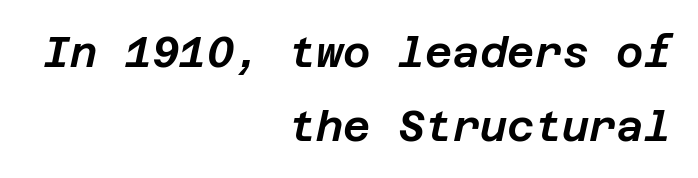
Beneath every word, the page is bare. Style check: oblique. Layout note: lines flush right. The passage shown has conventional tracking throughout.
